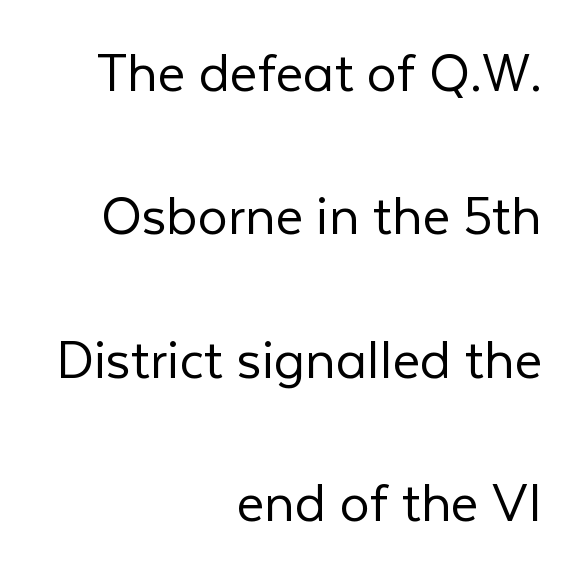
Think standard paragraph weight, or any step lighter than that. Short and long lines alike share a common ending point at right. The face used here is proportionally spaced, like ordinary book or web type. The type family on display is of the sans-serif kind. Vertical spacing — loose.
